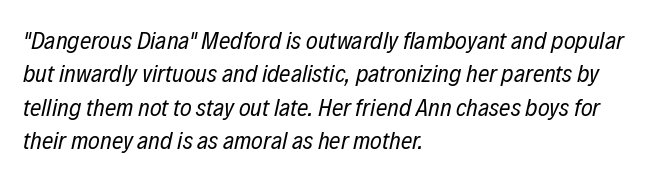
Q: Is the text bold? A: No.
Q: Is the text italic (slanted)? A: Yes, it leans right by about 12 degrees.
Q: Is the text underlined? A: No.
Q: How is the paragraph aligned? A: Left-aligned.
Q: Is the spacing between letters normal or unusually wide? A: Normal.
Q: Is the spacing between lines tight, normal or loose? A: Normal.
